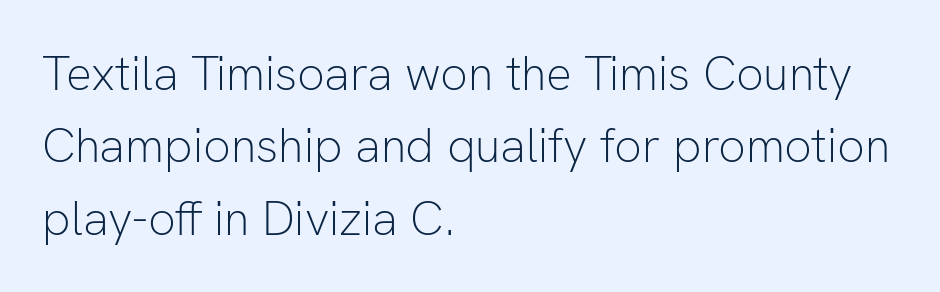
Baseline-to-baseline distance is the conventional proportion of letter height. Notice how the passage keeps a crisp vertical edge on the left only. You can tell it's not italic because the verticals are truly vertical. The face used here is proportionally spaced, like ordinary book or web type. The space directly below the letters is spotless. The typeface has the unassuming heft of standard copy or less.
